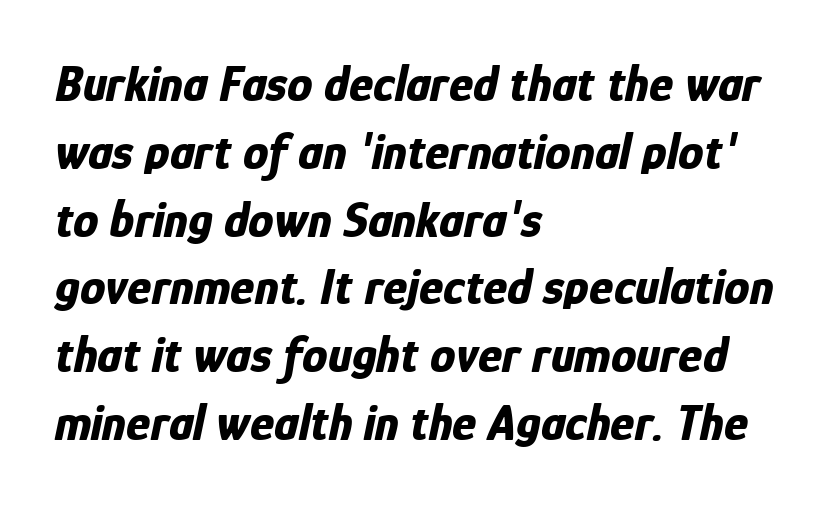
Q: Is the text bold? A: Yes.
Q: Is the text italic (slanted)? A: Yes, it leans right by about 12 degrees.
Q: Is the text underlined? A: No.
Q: How is the paragraph aligned? A: Left-aligned.
Q: Is the spacing between letters normal or unusually wide? A: Normal.
Q: Is the spacing between lines tight, normal or loose? A: Normal.
Q: Width (condensed, normal, or wide)? A: Condensed.
Q: Stroke contrast? A: Low.
Q: x-height? A: Medium.
Q: Monospaced? A: No.
